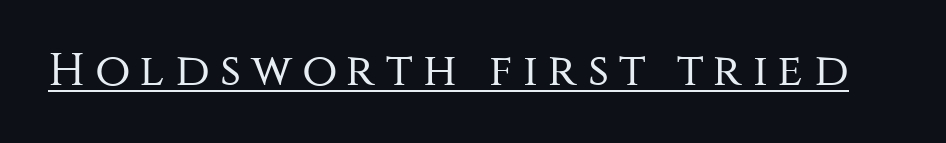
These lines are rendered in a variable-pitch font. The typeface has the unassuming heft of standard copy or less. Observe the absence of serifs on each vertical stroke in this sample. Check the space under the baseline: a stroke is drawn there.
